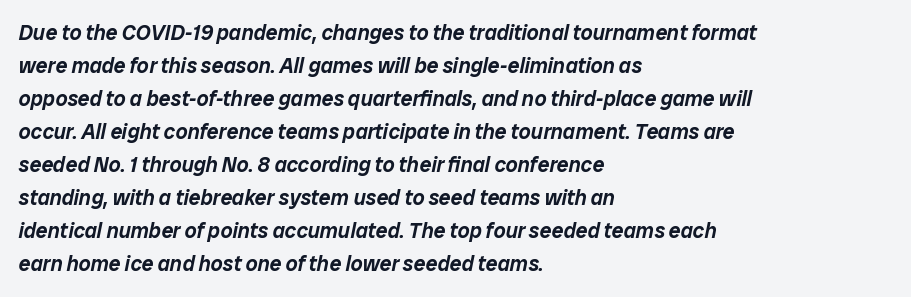
The image shows 21 px text type, italic (leaning right); set left-aligned, normal line spacing (1.57x), normal letter spacing, not underlined.
